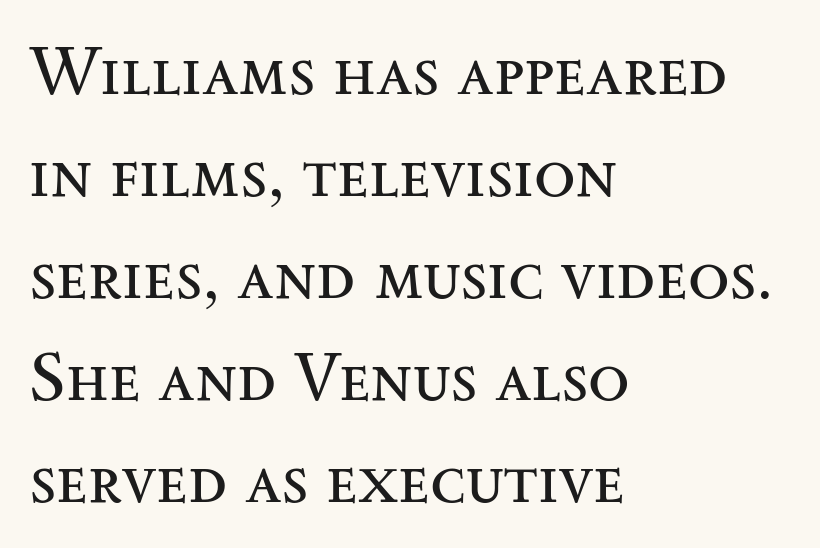
{"serif": "yes", "italic": "no", "bold": "no", "weight": "regular", "width": "wide", "stroke_contrast": "medium", "x_height": "small", "monospaced": "no", "underline": "no", "align": "left", "line_spacing": "normal", "line_spacing_ratio": 1.5, "letter_spacing": "normal", "letter_spacing_em": 0.0, "glyph_px": 68}
